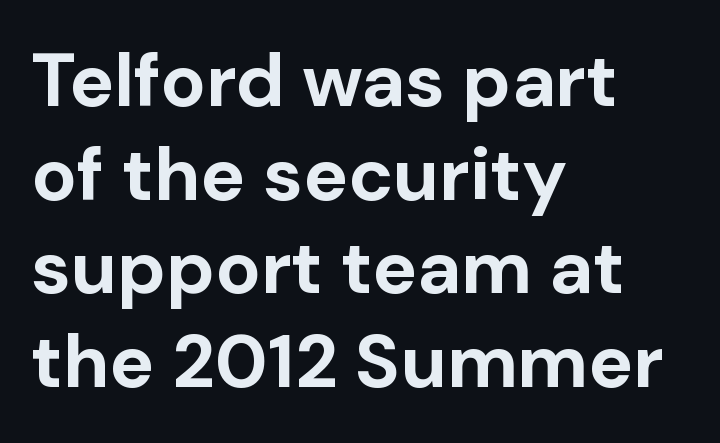
{"serif": "no", "italic": "no", "bold": "yes", "weight": "bold", "width": "normal", "stroke_contrast": "low", "x_height": "medium", "monospaced": "no", "underline": "no", "align": "left", "line_spacing": "normal", "line_spacing_ratio": 1.25, "letter_spacing": "normal", "letter_spacing_em": 0.0, "glyph_px": 75}
